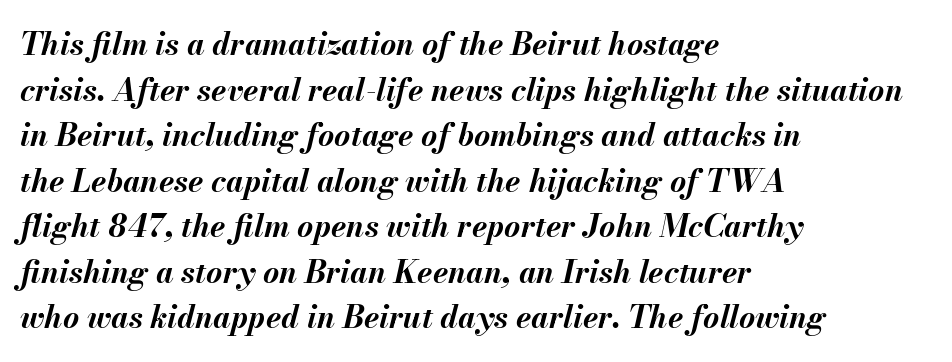
An italicized treatment has been applied to the whole sample. Tracking here is standard; glyphs follow each other at the usual distance. A dark, heavy texture on the line: the type is bold. The passage shown is typed in a proportional face where columns would drift. The gap between lines stays unmarked.
